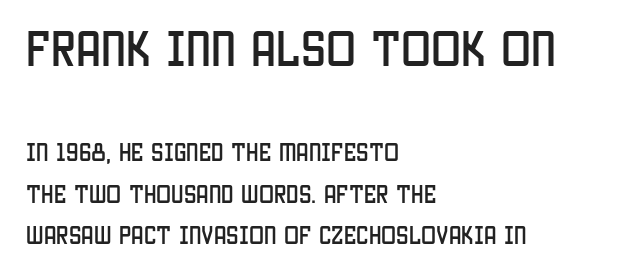
{"serif": "no", "italic": "no", "width": "condensed", "stroke_contrast": "low", "x_height": "large", "monospaced": "no", "underline": "no", "align": "left", "line_spacing": "loose", "line_spacing_ratio": 2.08, "letter_spacing": "normal", "letter_spacing_em": 0.0, "larger_block": "first", "size_ratio": 2.0, "glyph_px": 40}
